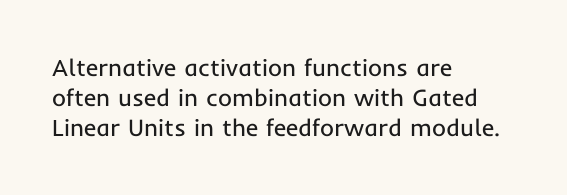
If you drew a line through each stem, it would be perfectly vertical. Tracking value appears to be zero — textbook default spacing. The rag falls on the right side of this text block. The face looks like a standard text weight, possibly lighter. The string is rendered with underlining switched off.
